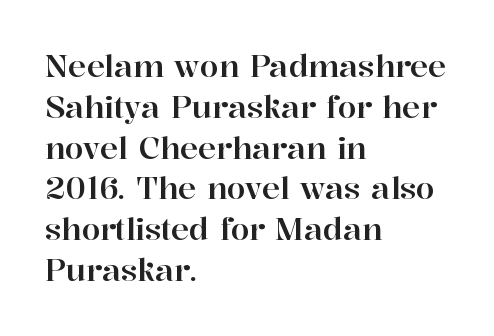
{"serif": "yes", "italic": "no", "width": "normal", "stroke_contrast": "high", "x_height": "medium", "monospaced": "no", "underline": "no", "align": "left", "line_spacing": "normal", "line_spacing_ratio": 1.36, "letter_spacing": "normal", "letter_spacing_em": 0.0, "glyph_px": 30}
